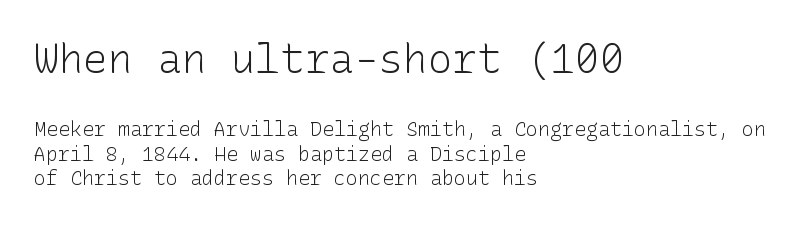
Q: Is the text bold? A: No.
Q: Is the text italic (slanted)? A: No, it is upright.
Q: Is the typeface a serif or a sans-serif typeface? A: Sans-serif.
Q: Is the text underlined? A: No.
Q: How is the paragraph aligned? A: Left-aligned.
Q: Is the spacing between letters normal or unusually wide? A: Normal.
Q: Which block of text is set in a larger size, the first (top) or the second (bottom)? A: The first (top) one.
Q: Width (condensed, normal, or wide)? A: Normal.
Q: Stroke contrast? A: Low.
Q: x-height? A: Medium.
